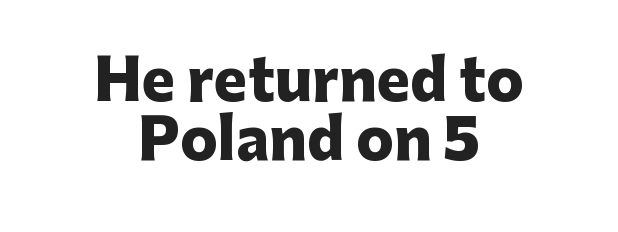
Which margin do the lines hug? Neither — every line sits in the middle. The face used here is proportionally spaced, like ordinary book or web type. The passage shown is not underscored anywhere. I'd describe the lettering as bold — thick and assertive. Default kerning and tracking; the words read as compact shapes.
